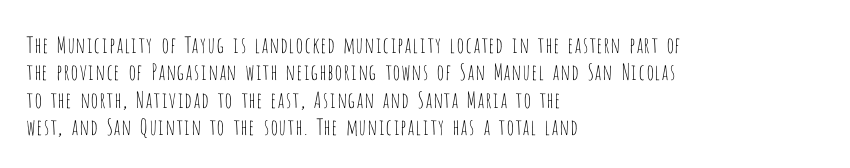
The image shows 22 px text type, upright; set left-aligned, normal line spacing (1.25x), normal letter spacing, not underlined.
